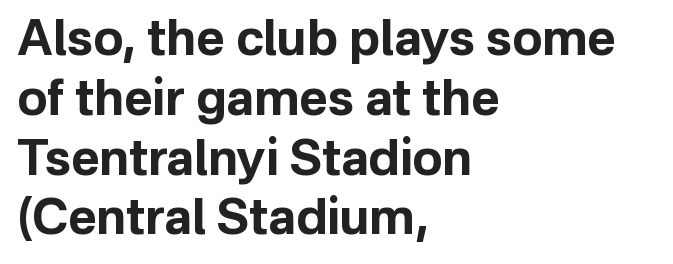
{"serif": "no", "italic": "no", "bold": "yes", "weight": "bold", "width": "normal", "stroke_contrast": "low", "x_height": "medium", "monospaced": "no", "underline": "no", "align": "left", "line_spacing_ratio": 1.22, "letter_spacing": "normal", "letter_spacing_em": 0.0, "glyph_px": 49}
